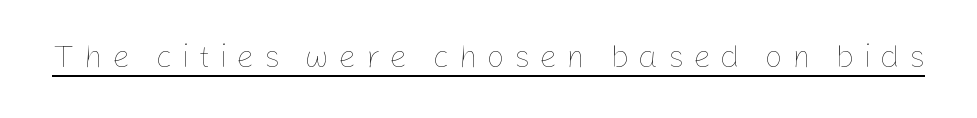
Every word sits above its own underline. The tracking reads as deliberately expanded to a designer's eye. Proportional: the letters do not fall into vertical columns. The lettering stays uniformly vertical, giving the passage a roman look.
